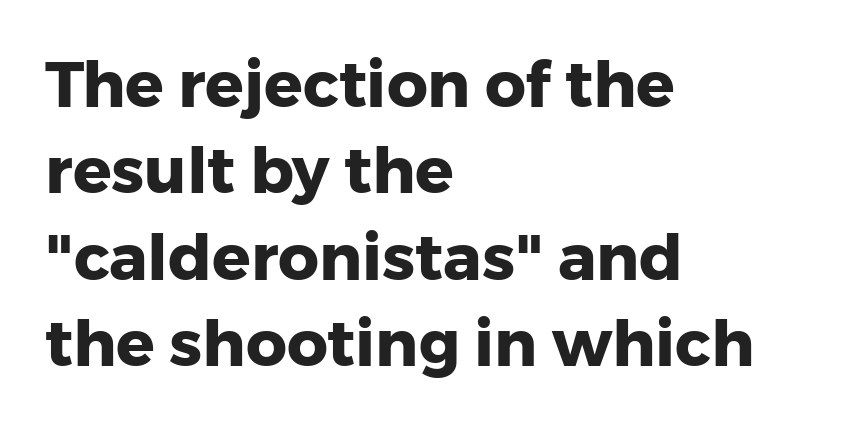
{"serif": "no", "italic": "no", "bold": "yes", "weight": "heavy", "width": "normal", "stroke_contrast": "low", "x_height": "medium", "monospaced": "no", "underline": "no", "align": "left", "line_spacing": "normal", "line_spacing_ratio": 1.35, "letter_spacing": "normal", "letter_spacing_em": 0.0, "glyph_px": 64}
